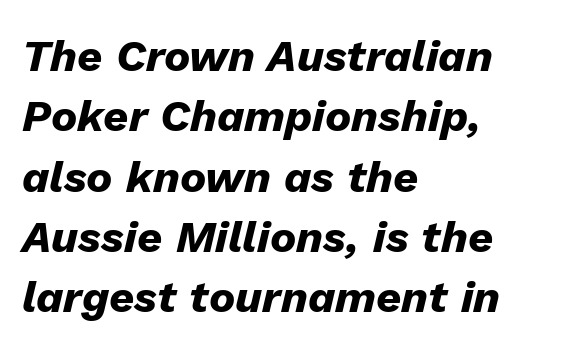
{"italic": "yes", "lean": "right", "slant_degrees": 13, "bold": "yes", "weight": "heavy", "width": "normal", "stroke_contrast": "low", "x_height": "medium", "monospaced": "no", "underline": "no", "align": "left", "line_spacing": "normal", "line_spacing_ratio": 1.37, "letter_spacing": "normal", "letter_spacing_em": 0.0, "glyph_px": 44}
